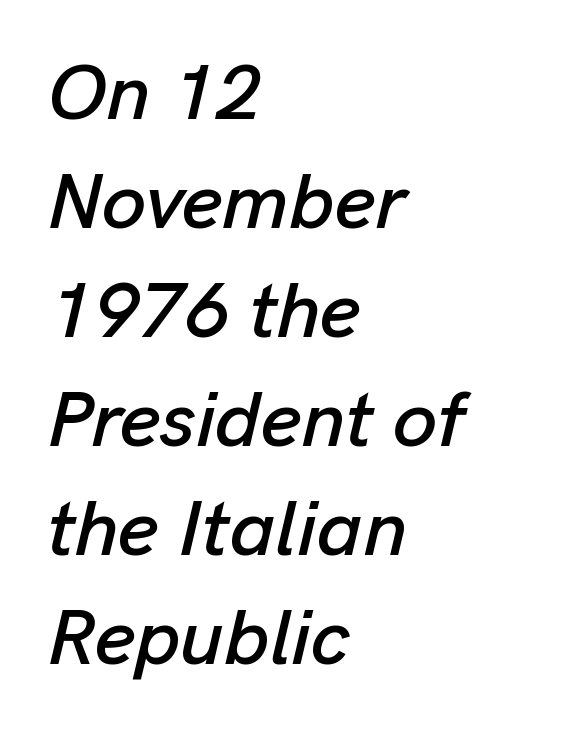
Lines of text with bare space underneath. Leftover space on each line is placed entirely after the last word. Would a proofreader flag this as italicized? Yes. The leading is moderate, giving the passage an even texture. Nobody touched the tracking dial on this one.
